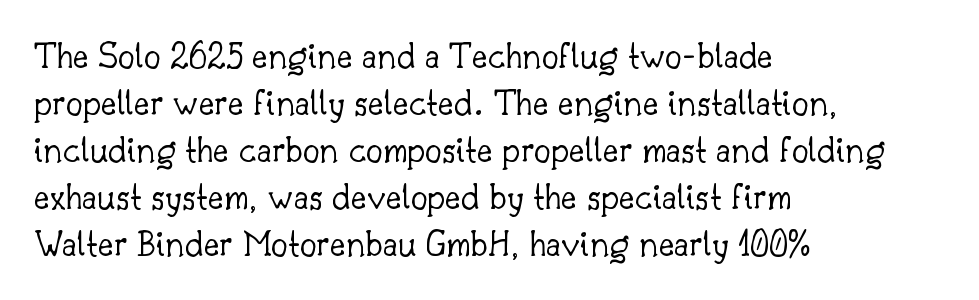
The image shows 38 px light type, upright; set left-aligned, line spacing 1.24x, normal letter spacing, not underlined; low stroke contrast and a small x-height.
